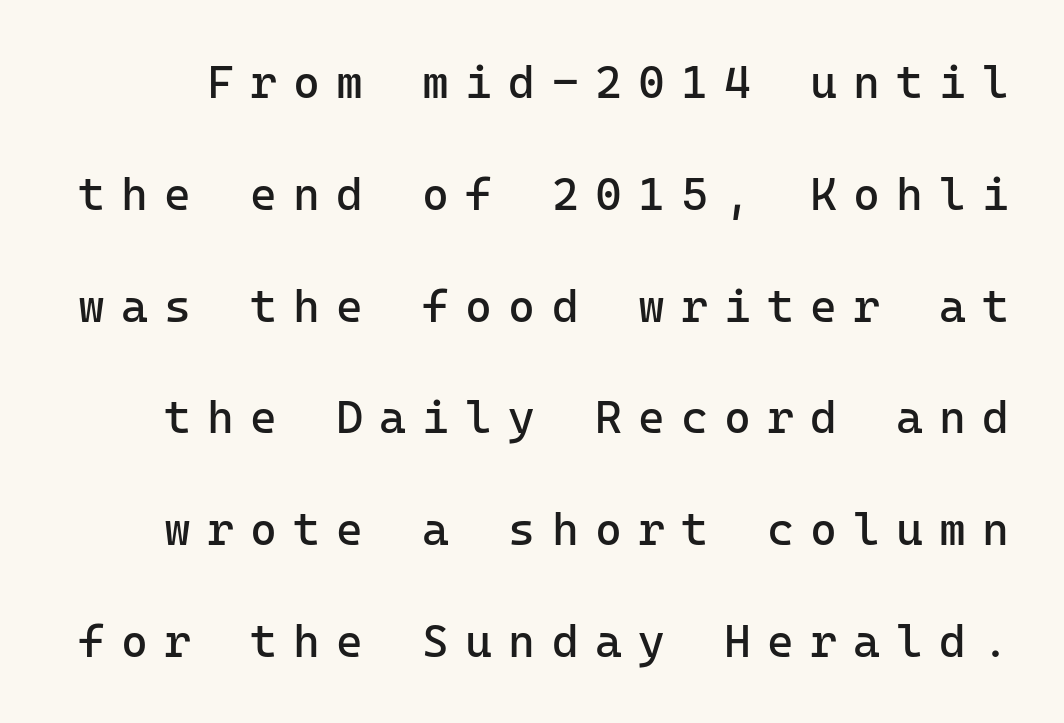
Does the leading feel generous? Absolutely, it's lavish. These glyphs show unthickened strokes, regular width or finer. Plain, unruled lines of type. This is the regular roman posture of the typeface. Spacing verdict: monospaced, one width for all characters.
